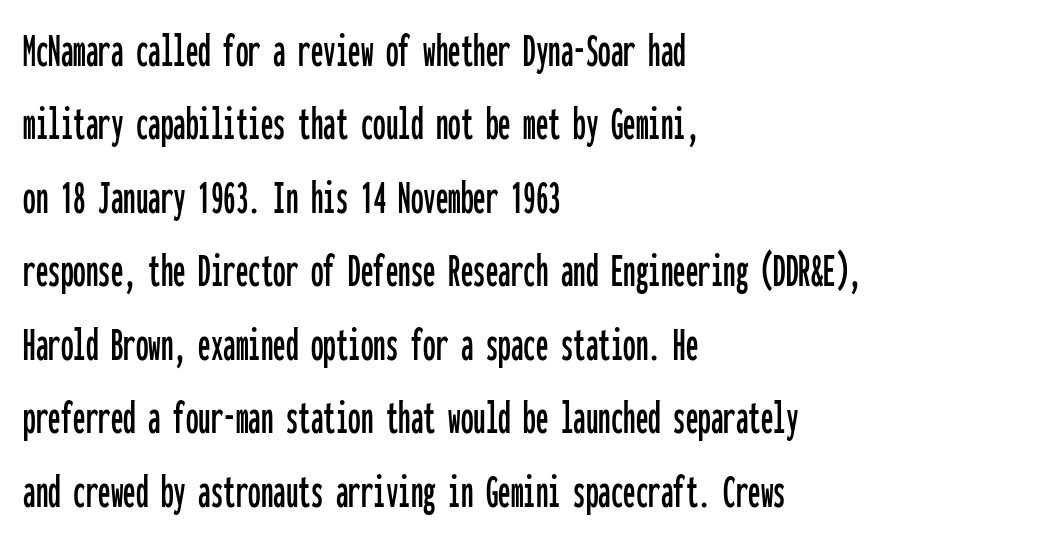
The image shows 50 px condensed sans-serif type, upright, monospaced; set left-aligned, normal line spacing (1.47x), normal letter spacing, not underlined; low stroke contrast and a medium x-height.
